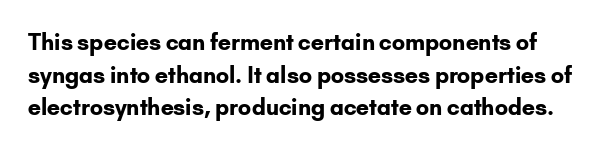
The image shows 22 px bold type, upright; set normal line spacing (1.48x), normal letter spacing, not underlined.
